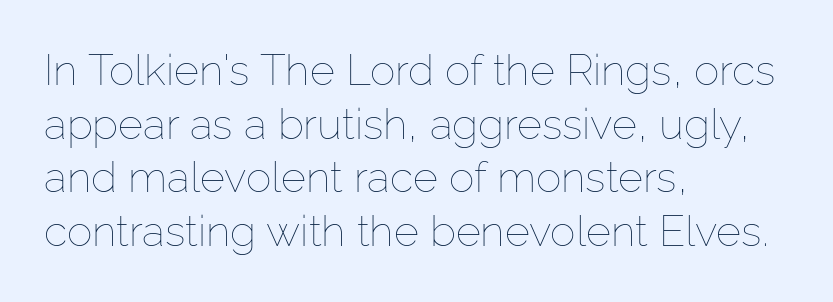
{"italic": "no", "bold": "no", "weight": "thin", "width": "normal", "stroke_contrast": "low", "x_height": "medium", "monospaced": "no", "underline": "no", "align": "left", "line_spacing": "normal", "line_spacing_ratio": 1.25, "letter_spacing": "normal", "letter_spacing_em": 0.0, "glyph_px": 43}
